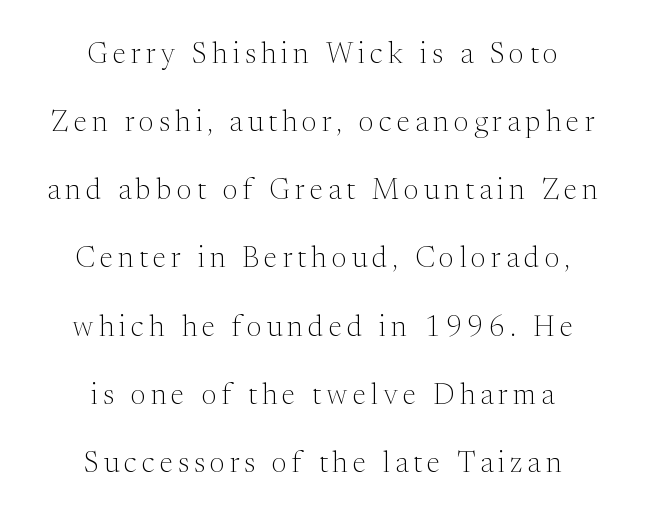
The image shows 29 px light serif type, upright; set centered, loose line spacing (2.35x), not underlined; medium stroke contrast and a medium x-height.
